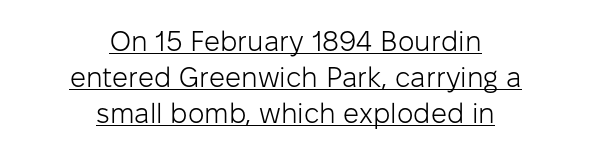
The line texture is even and compact thanks to regular tracking. Unbolded letterforms with no extra heft. Looks like someone drew a line under every word here. Evenly set lines give the paragraph a standard silhouette.
